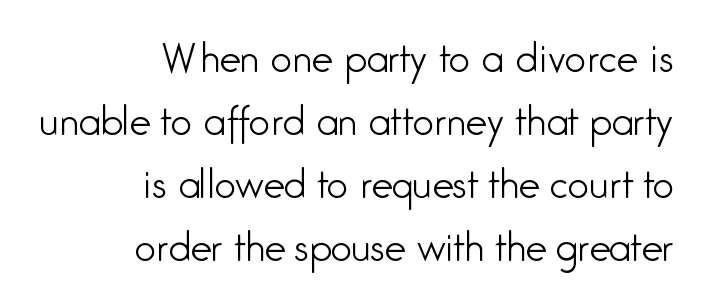
{"serif": "no", "italic": "no", "bold": "no", "weight": "light", "width": "condensed", "stroke_contrast": "low", "x_height": "medium", "monospaced": "no", "underline": "no", "align": "right", "line_spacing": "normal", "line_spacing_ratio": 1.66, "letter_spacing": "normal", "letter_spacing_em": 0.0, "glyph_px": 38}
